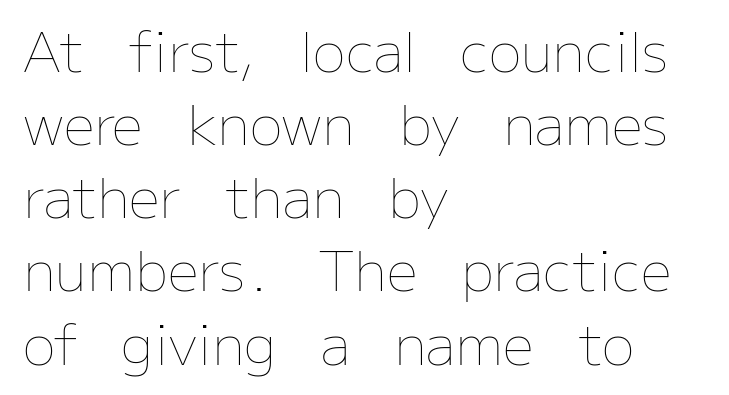
The image shows 55 px thin type, upright; set left-aligned, normal line spacing (1.33x), normal letter spacing, not underlined; low stroke contrast and a medium x-height.
